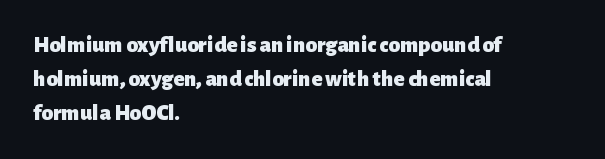
{"italic": "no", "bold": "yes", "underline": "no", "align": "left", "line_spacing": "normal", "line_spacing_ratio": 1.48, "letter_spacing": "normal", "letter_spacing_em": 0.0, "glyph_px": 23}
